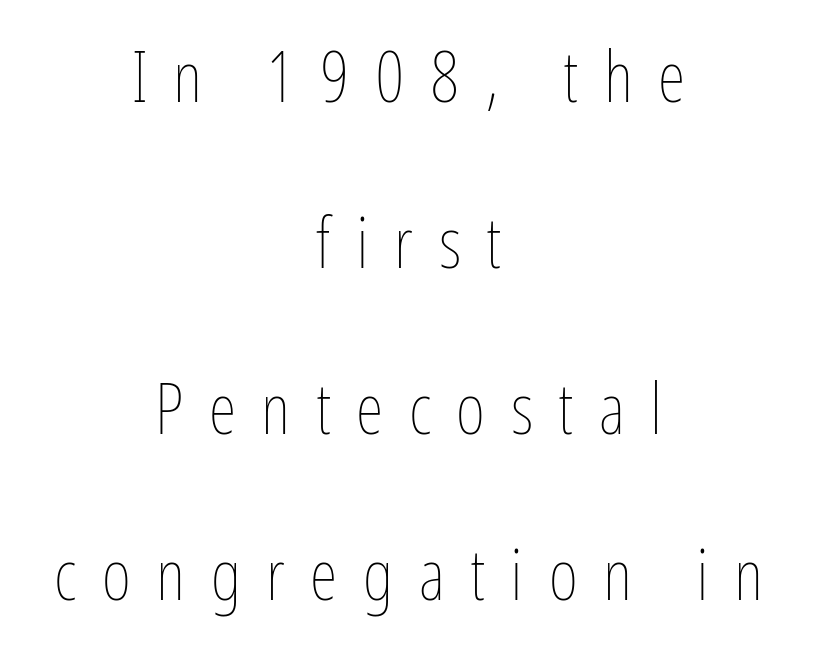
Q: Is the text bold? A: No.
Q: Is the text italic (slanted)? A: No, it is upright.
Q: Is the text underlined? A: No.
Q: How is the paragraph aligned? A: Centered.
Q: Is the spacing between letters normal or unusually wide? A: Unusually wide.
Q: Is the spacing between lines tight, normal or loose? A: Loose.
Q: Width (condensed, normal, or wide)? A: Condensed.
Q: Stroke contrast? A: Low.
Q: x-height? A: Medium.
Q: Monospaced? A: No.
